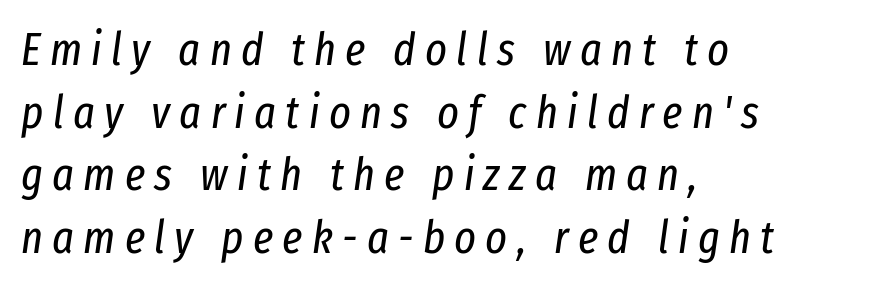
{"italic": "yes", "lean": "right", "slant_degrees": 8, "bold": "no", "weight": "regular", "width": "condensed", "stroke_contrast": "low", "x_height": "medium", "monospaced": "no", "underline": "no", "align": "left", "line_spacing": "normal", "line_spacing_ratio": 1.36, "letter_spacing": "wide", "letter_spacing_em": 0.2, "glyph_px": 46}
